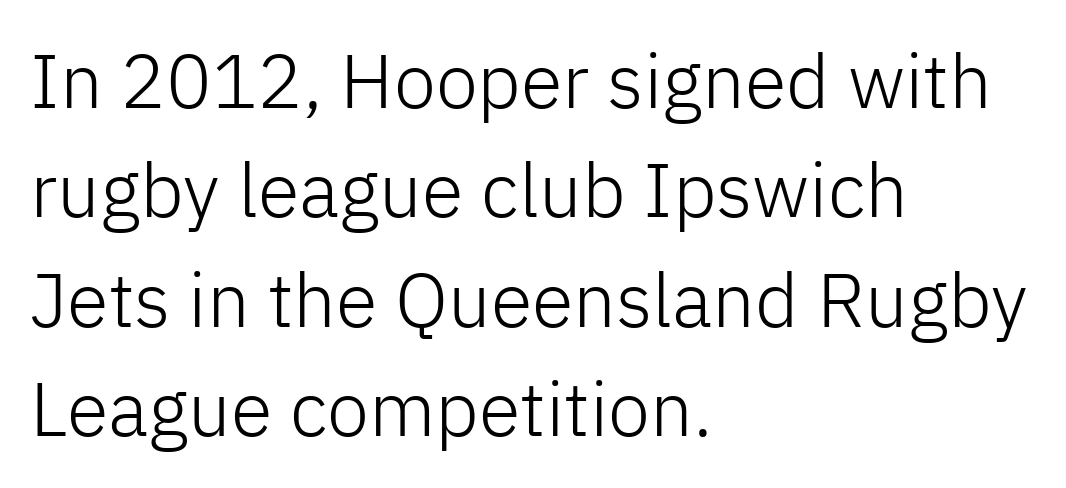
Q: Is the text bold? A: No.
Q: Is the text italic (slanted)? A: No, it is upright.
Q: Is the typeface a serif or a sans-serif typeface? A: Sans-serif.
Q: Is the text underlined? A: No.
Q: How is the paragraph aligned? A: Left-aligned.
Q: Is the spacing between letters normal or unusually wide? A: Normal.
Q: Is the spacing between lines tight, normal or loose? A: Normal.
Q: Width (condensed, normal, or wide)? A: Normal.
Q: Stroke contrast? A: Low.
Q: x-height? A: Medium.
Q: Monospaced? A: No.
